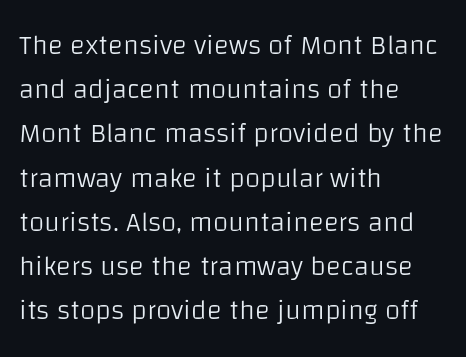
The image shows 28 px light sans-serif type, upright; set left-aligned, normal line spacing (1.58x), normal letter spacing, not underlined; low stroke contrast and a large x-height.
